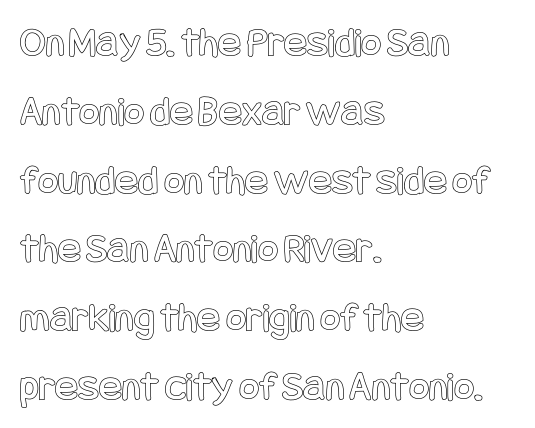
You could call the tracking neutral — neither tight nor loose. These lines are set flush left with a ragged right edge. The space beneath each line is pristine and unruled. What's the leading like? Ordinary, nothing unusual.
